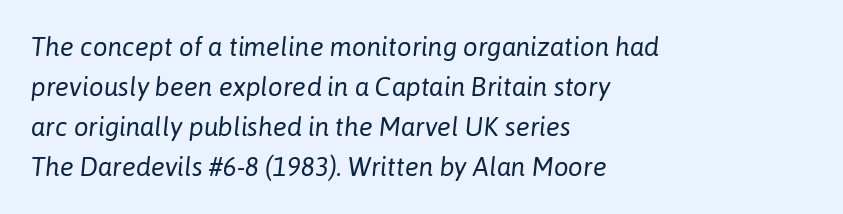
{"italic": "yes", "lean": "right", "slant_degrees": 6, "bold": "no", "underline": "no", "align": "left", "line_spacing": "normal", "line_spacing_ratio": 1.54, "letter_spacing": "normal", "letter_spacing_em": 0.0, "glyph_px": 26}
